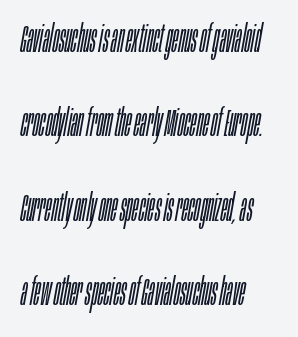
The image shows 38 px light, condensed type, italic (leaning right); set left-aligned, loose line spacing (2.22x), normal letter spacing, not underlined; low stroke contrast and a large x-height.
